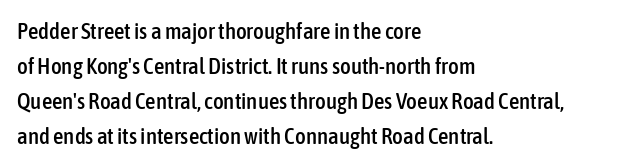
The image shows 23 px text type, upright; set left-aligned, normal line spacing (1.52x), normal letter spacing, not underlined.
